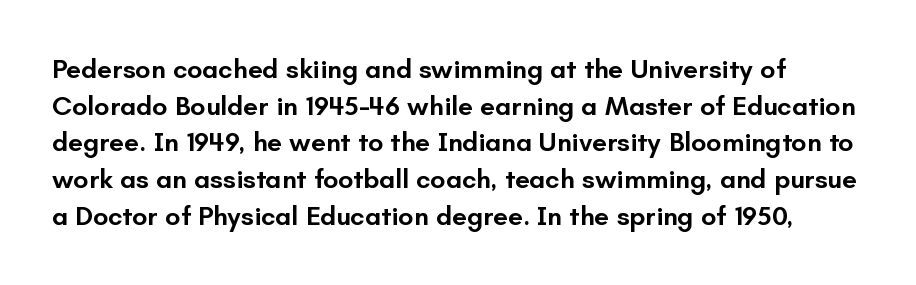
{"italic": "no", "bold": "semi", "underline": "no", "line_spacing": "normal", "line_spacing_ratio": 1.36, "letter_spacing": "normal", "letter_spacing_em": 0.0, "glyph_px": 27}
